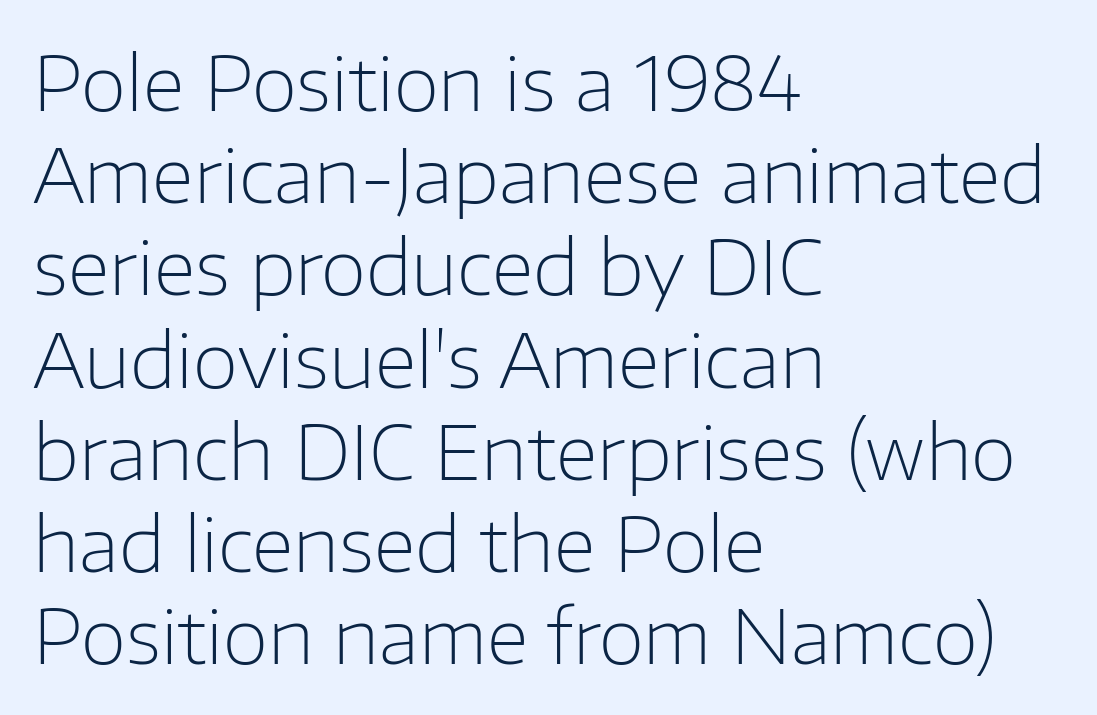
Nothing sits at the stroke ends, so this counts as sans-serif. The typesetting does not lean heavy: it is not bold. A roman cut, with each character standing at attention. Line starts are locked; line ends wander.
